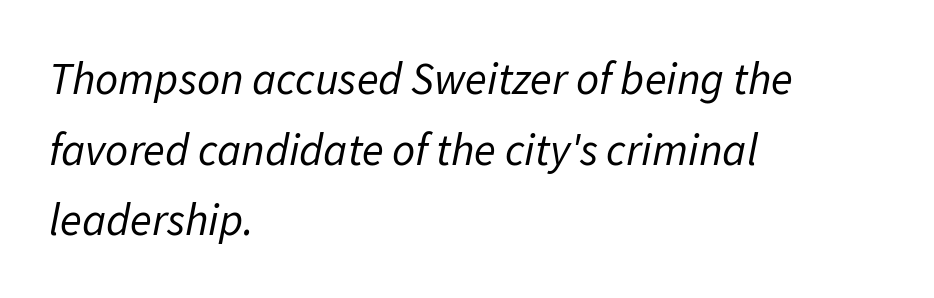
Q: Is the text bold? A: No.
Q: Is the text italic (slanted)? A: Yes, it leans right by about 11 degrees.
Q: Is the text underlined? A: No.
Q: How is the paragraph aligned? A: Left-aligned.
Q: Is the spacing between letters normal or unusually wide? A: Normal.
Q: Is the spacing between lines tight, normal or loose? A: Normal.
Q: Width (condensed, normal, or wide)? A: Normal.
Q: Stroke contrast? A: Low.
Q: x-height? A: Medium.
Q: Monospaced? A: No.
